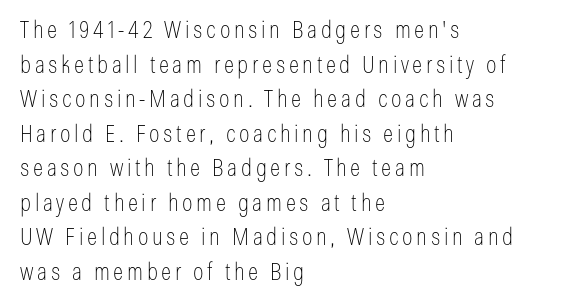
Summary of vertical rhythm: regular, with standard interline spacing. No chunkiness to these letters — they're not bold. The specimen reads as upright at a glance. The paragraph shown leans on its left margin.
